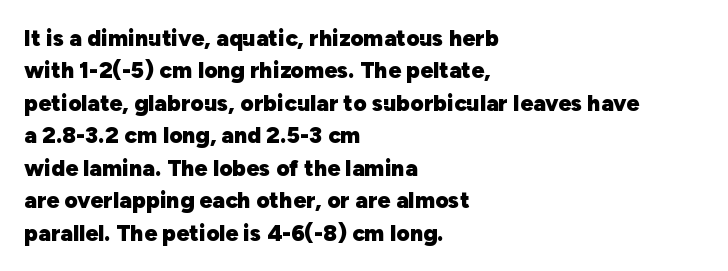
The image shows 23 px bold type, upright; set left-aligned, normal line spacing (1.41x), normal letter spacing, not underlined.
